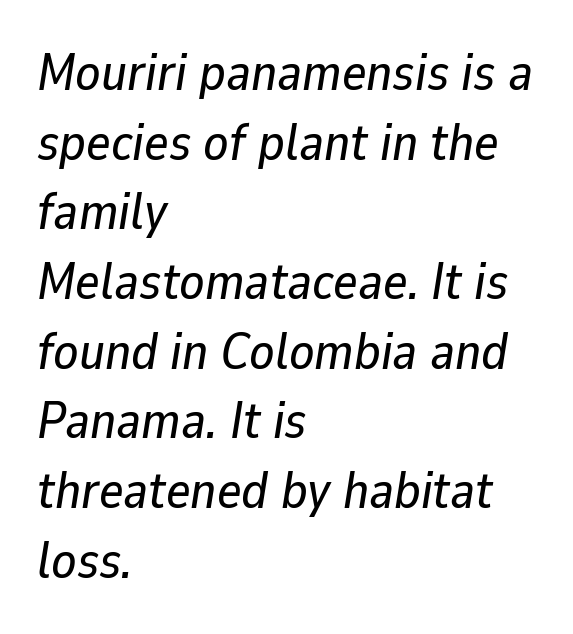
The setting favours the left margin, as ordinary paragraphs usually do. A typesetter would call this proportional, since set widths differ per character. Characters are canted at an angle relative to the baseline's perpendicular. Line spacing here is normal. Between one letter and the next there's only the usual sliver of space. Lines of text with bare space underneath.
